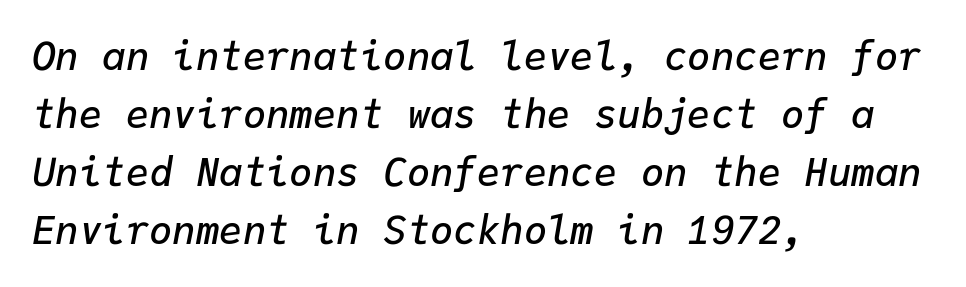
{"italic": "yes", "lean": "right", "slant_degrees": 9, "bold": "semi", "weight": "semibold", "width": "normal", "stroke_contrast": "low", "x_height": "medium", "monospaced": "yes", "underline": "no", "align": "left", "line_spacing": "normal", "line_spacing_ratio": 1.49, "letter_spacing": "normal", "letter_spacing_em": 0.0, "glyph_px": 39}
